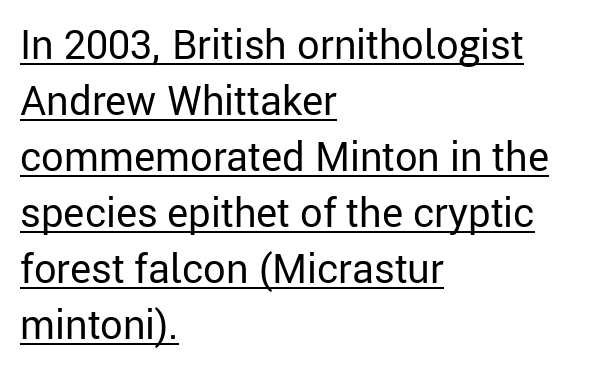
Every word sits above its own underline. You could not count columns in this text — the font is proportionally spaced. The cut favours lightness, reaching ordinary text weight at its darkest. The rendering shows plain stroke endings on the letterforms — a sans-serif design.
